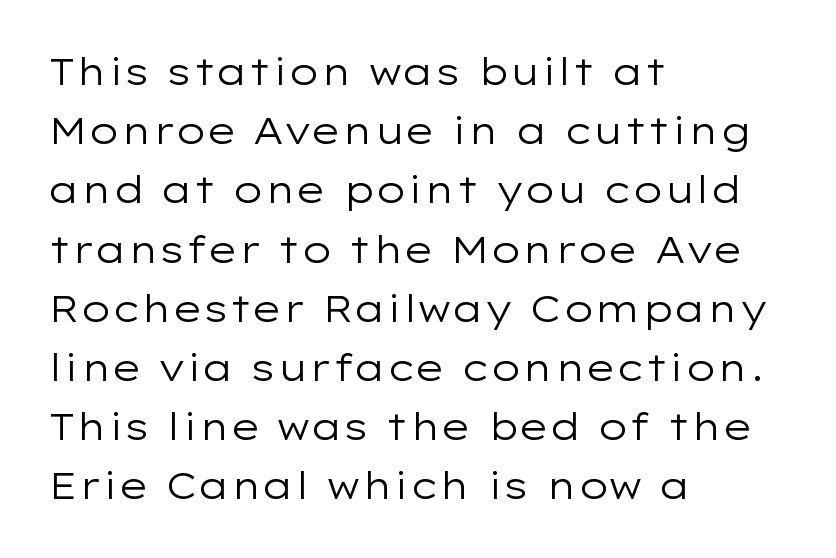
The image shows 37 px regular-weight, wide sans-serif type, upright; set left-aligned, normal line spacing (1.6x), normal letter spacing, not underlined; low stroke contrast and a medium x-height.
